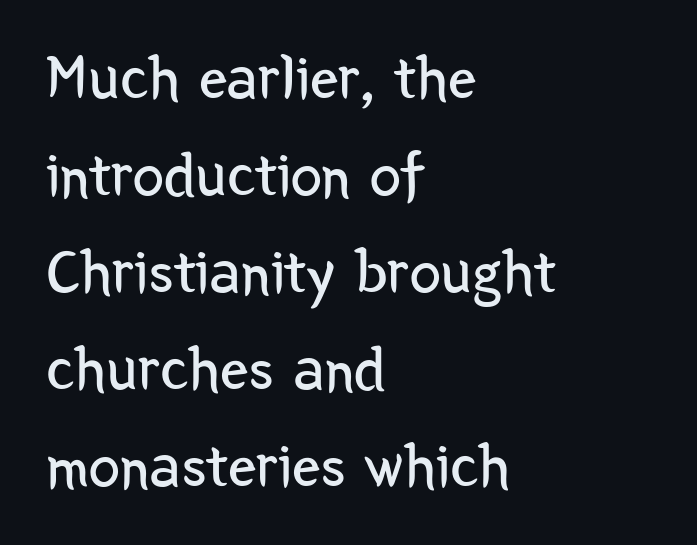
This sample has the flowing, uneven cadence of proportional lettering. The specimen reads as upright at a glance. Weight: in the light-to-regular range. Default kerning and tracking; the words read as compact shapes.
